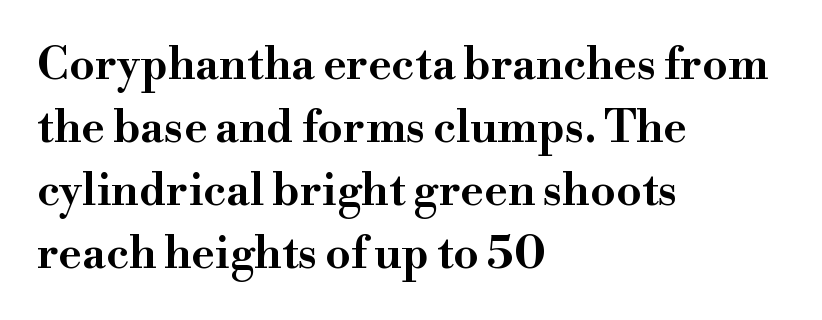
Q: Is the text italic (slanted)? A: No, it is upright.
Q: Is the typeface a serif or a sans-serif typeface? A: Serif.
Q: Is the text underlined? A: No.
Q: How is the paragraph aligned? A: Left-aligned.
Q: Is the spacing between letters normal or unusually wide? A: Normal.
Q: Is the spacing between lines tight, normal or loose? A: Normal.
Q: Width (condensed, normal, or wide)? A: Wide.
Q: Stroke contrast? A: High.
Q: x-height? A: Small.
Q: Monospaced? A: No.
